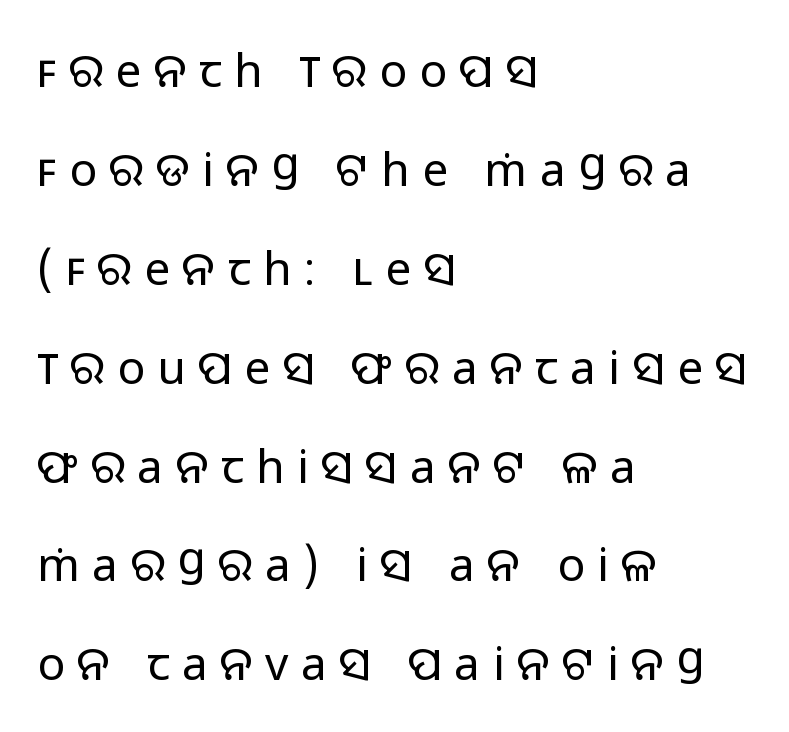
The image shows 46 px regular-weight sans-serif type, upright; set left-aligned, loose line spacing (2.15x), unusually wide letter spacing (+0.27 em), not underlined; low stroke contrast and a medium x-height.
